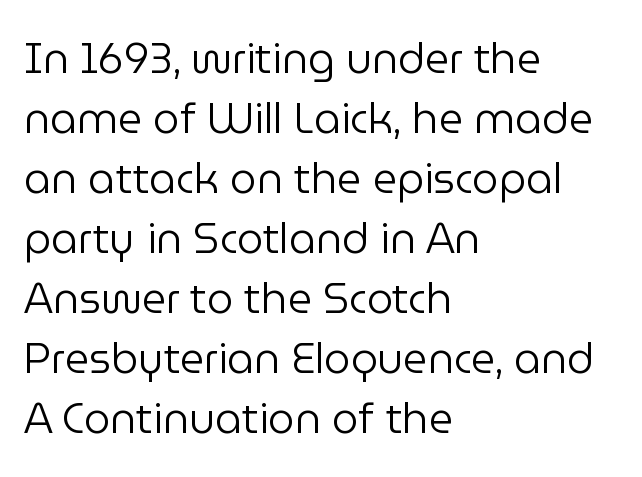
{"serif": "no", "italic": "no", "bold": "no", "weight": "regular", "width": "normal", "stroke_contrast": "low", "x_height": "medium", "monospaced": "no", "underline": "no", "align": "left", "line_spacing": "normal", "line_spacing_ratio": 1.43, "letter_spacing": "normal", "letter_spacing_em": 0.0, "glyph_px": 42}
